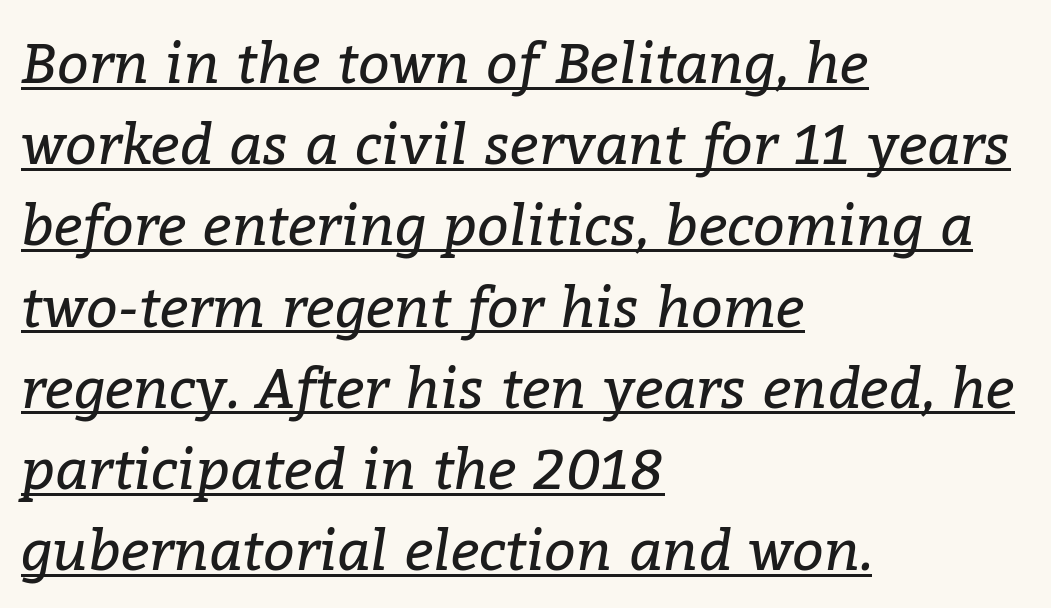
Do the characters align in a grid? No, the font is proportional. These glyphs show unthickened strokes, regular width or finer. The glyphs look as if they've been sheared to an angle. This rendering uses left alignment, leaving the right contour irregular. Spacing between characters is what you'd get straight out of the box. The text was rendered using a seriffed face with decorative stroke endings.
